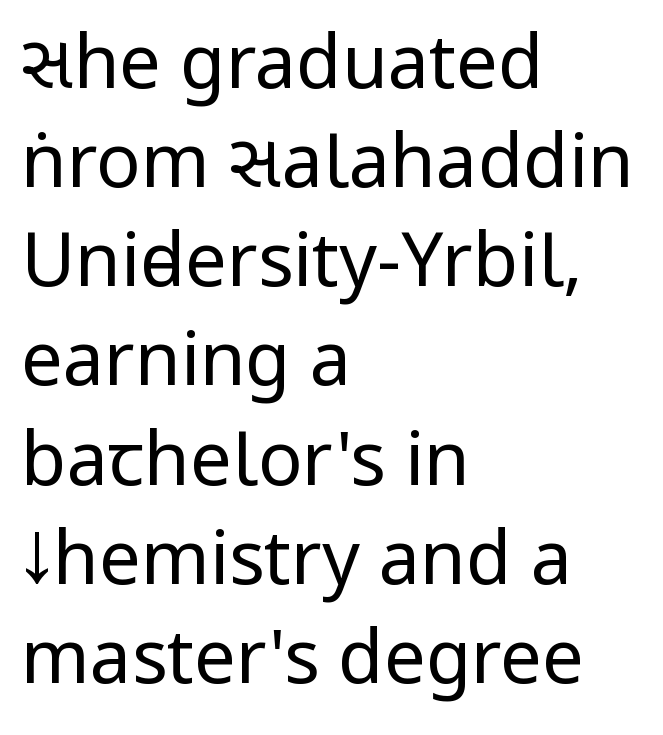
Nothing sits at the stroke ends, so this counts as sans-serif. Weight: not bold — regular or lighter. Leading: standard. Descenders hang freely into open space.
